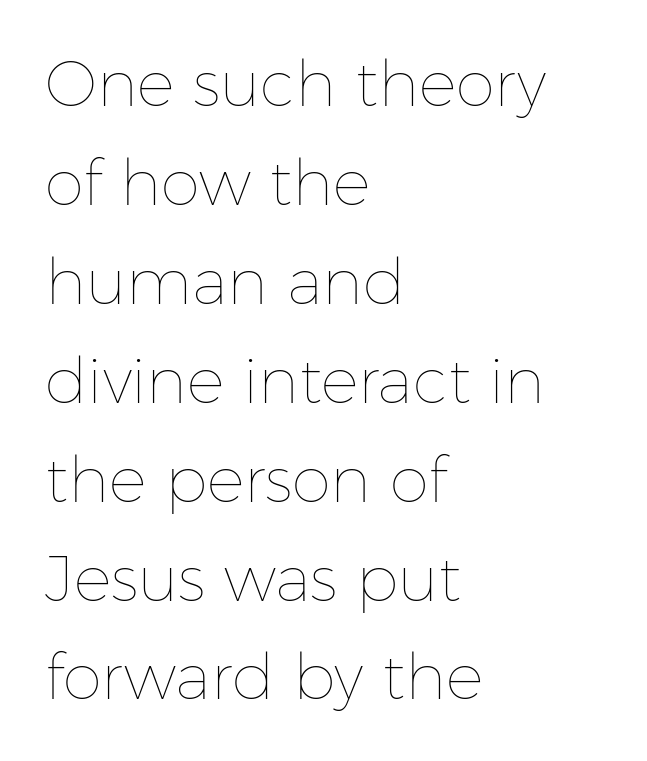
{"italic": "no", "bold": "no", "weight": "thin", "width": "normal", "stroke_contrast": "low", "x_height": "medium", "monospaced": "no", "underline": "no", "align": "left", "line_spacing": "normal", "line_spacing_ratio": 1.57, "letter_spacing": "normal", "letter_spacing_em": 0.0, "glyph_px": 63}
